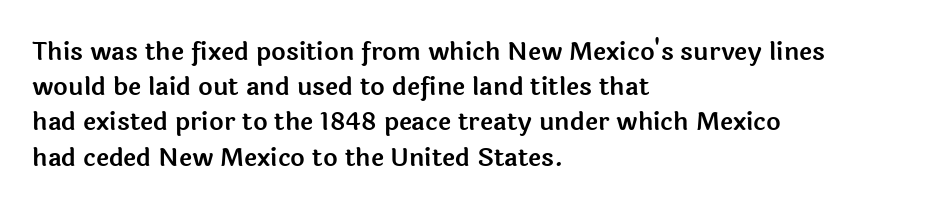
Posture: straight, roman, zero tilt. This rendering uses left alignment, leaving the right contour irregular. This sample keeps an unexceptional amount of space between lines. Bare-footed words on every line.
